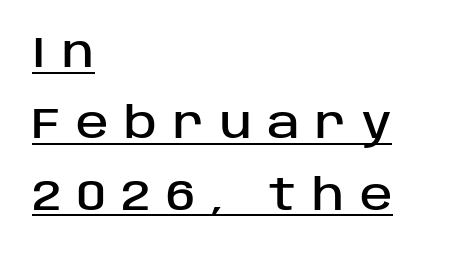
Short and long lines alike share a common starting point at left. The rendering inserts visible extra space after every character. Italic? Not at all — the glyphs are vertical. Character widths vary here, with narrow letters taking less room than wide ones.
